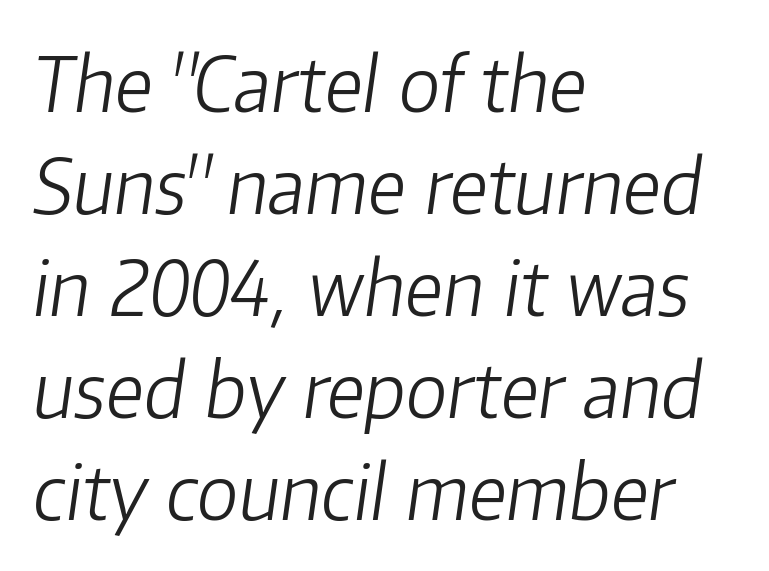
{"italic": "yes", "lean": "right", "slant_degrees": 8, "bold": "no", "weight": "light", "width": "normal", "stroke_contrast": "low", "x_height": "medium", "monospaced": "no", "underline": "no", "align": "left", "line_spacing": "normal", "line_spacing_ratio": 1.36, "letter_spacing": "normal", "letter_spacing_em": 0.0, "glyph_px": 75}
